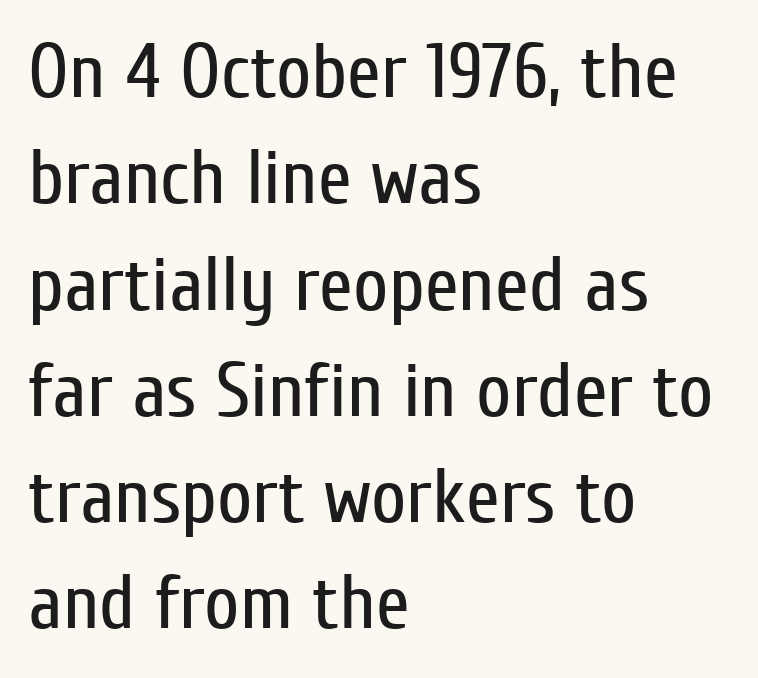
{"serif": "no", "italic": "no", "bold": "no", "weight": "regular", "width": "condensed", "stroke_contrast": "low", "x_height": "medium", "monospaced": "no", "underline": "no", "align": "left", "line_spacing": "normal", "line_spacing_ratio": 1.38, "letter_spacing": "normal", "letter_spacing_em": 0.0, "glyph_px": 77}
